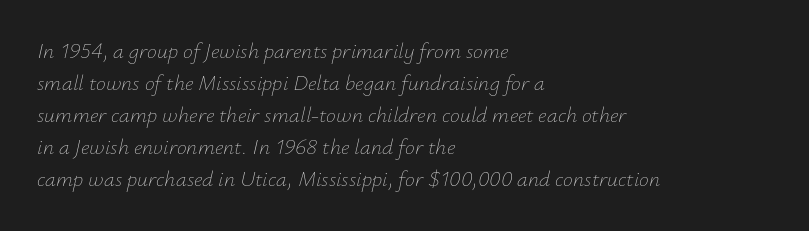
Q: Is the text bold? A: No.
Q: Is the text italic (slanted)? A: Yes, it leans right by about 12 degrees.
Q: Is the text underlined? A: No.
Q: How is the paragraph aligned? A: Left-aligned.
Q: Is the spacing between letters normal or unusually wide? A: Normal.
Q: Is the spacing between lines tight, normal or loose? A: Normal.
